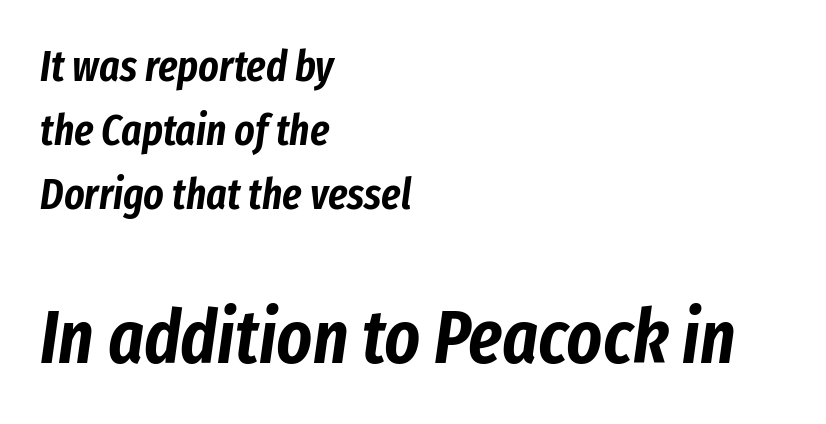
The image shows 75 px condensed type, italic (leaning right); set left-aligned, normal line spacing (1.49x), normal letter spacing, not underlined; the second (bottom) block is 1.74x larger; low stroke contrast and a medium x-height.
